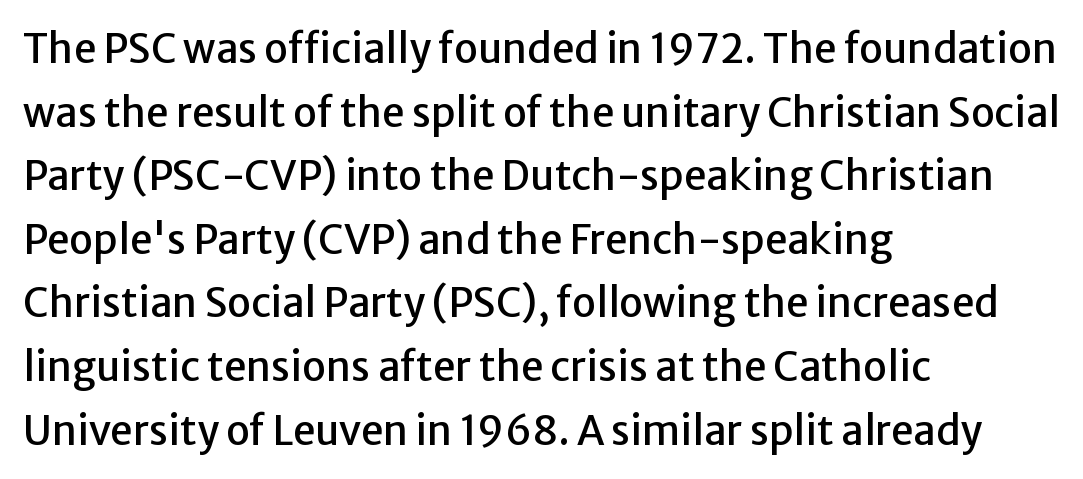
{"serif": "no", "italic": "no", "width": "normal", "stroke_contrast": "low", "x_height": "medium", "monospaced": "no", "underline": "no", "align": "left", "line_spacing": "normal", "line_spacing_ratio": 1.59, "letter_spacing": "normal", "letter_spacing_em": 0.0, "glyph_px": 40}
